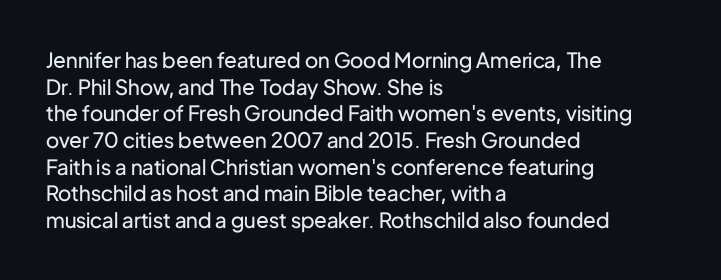
Q: Is the text bold? A: No.
Q: Is the text italic (slanted)? A: No, it is upright.
Q: Is the text underlined? A: No.
Q: How is the paragraph aligned? A: Left-aligned.
Q: Is the spacing between letters normal or unusually wide? A: Normal.
Q: Is the spacing between lines tight, normal or loose? A: Normal.
